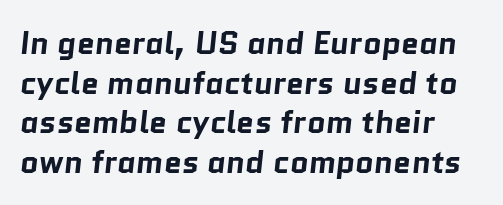
The image shows 32 px bold sans-serif type; set left-aligned, line spacing 1.24x, normal letter spacing, not underlined; low stroke contrast and a medium x-height.
